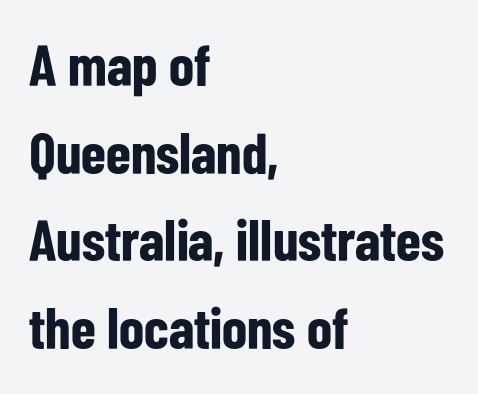
{"serif": "no", "italic": "no", "bold": "yes", "weight": "bold", "width": "condensed", "stroke_contrast": "low", "x_height": "medium", "monospaced": "no", "underline": "no", "align": "left", "line_spacing": "normal", "line_spacing_ratio": 1.51, "letter_spacing": "normal", "letter_spacing_em": 0.0, "glyph_px": 58}
